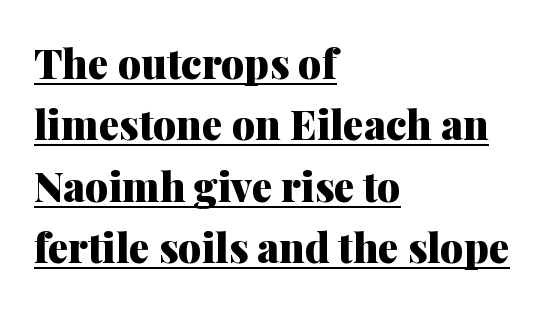
{"serif": "yes", "italic": "no", "bold": "yes", "weight": "heavy", "width": "normal", "stroke_contrast": "medium", "x_height": "medium", "monospaced": "no", "underline": "yes", "align": "left", "line_spacing": "normal", "line_spacing_ratio": 1.5, "letter_spacing": "normal", "letter_spacing_em": 0.0, "glyph_px": 41}
